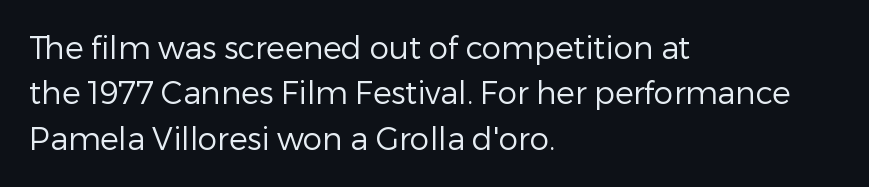
Q: Is the text bold? A: No.
Q: Is the text italic (slanted)? A: No, it is upright.
Q: Is the typeface a serif or a sans-serif typeface? A: Sans-serif.
Q: Is the text underlined? A: No.
Q: How is the paragraph aligned? A: Left-aligned.
Q: Is the spacing between letters normal or unusually wide? A: Normal.
Q: Is the spacing between lines tight, normal or loose? A: Normal.
Q: Width (condensed, normal, or wide)? A: Normal.
Q: Stroke contrast? A: Low.
Q: x-height? A: Medium.
Q: Monospaced? A: No.
